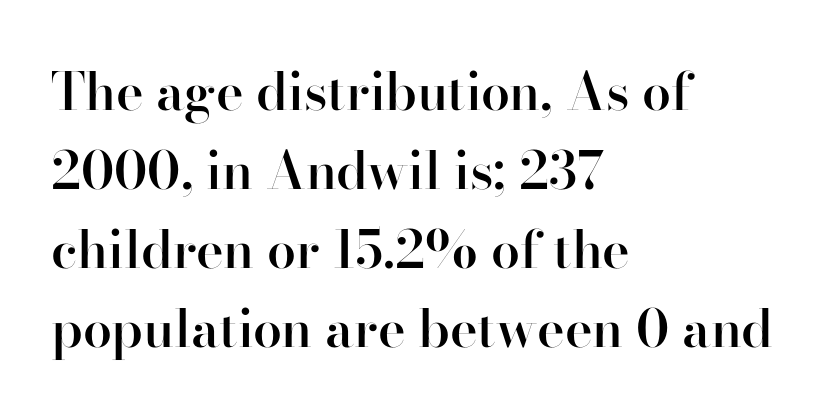
{"serif": "yes", "italic": "no", "bold": "semi", "weight": "semibold", "width": "normal", "stroke_contrast": "high", "x_height": "small", "monospaced": "no", "underline": "no", "align": "left", "line_spacing": "normal", "line_spacing_ratio": 1.52, "letter_spacing": "normal", "letter_spacing_em": 0.0, "glyph_px": 52}
